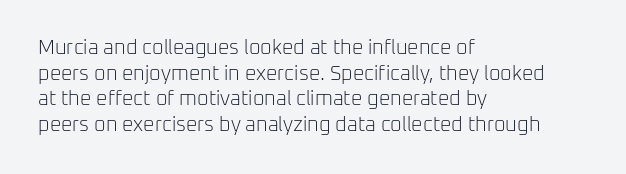
Q: Is the text bold? A: No.
Q: Is the text italic (slanted)? A: No, it is upright.
Q: Is the text underlined? A: No.
Q: How is the paragraph aligned? A: Left-aligned.
Q: Is the spacing between letters normal or unusually wide? A: Normal.
Q: Is the spacing between lines tight, normal or loose? A: Normal.
